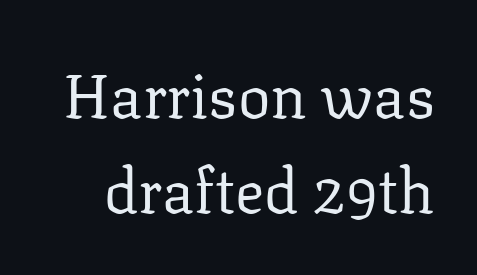
Proportional: the letters do not fall into vertical columns. The designer left line spacing at the default. A typesetter would label this face a serif. Stems and bowls with no extra thickness — not bold. This rendering leaves character spacing at its baseline value. Style check: upright.
